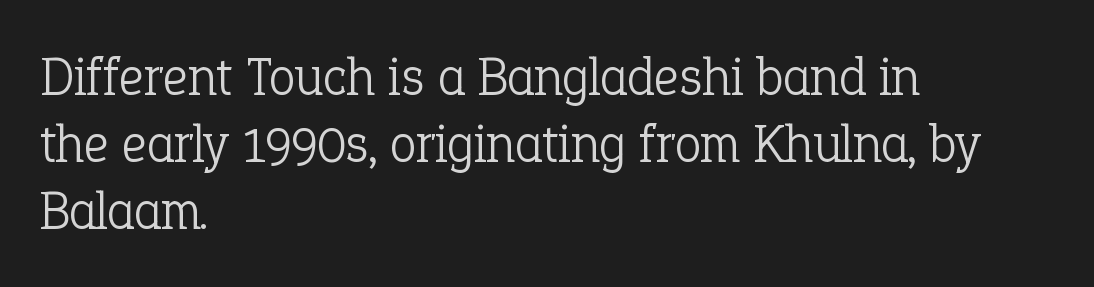
The typeface chosen for these lines features serifs. The rendering anchors every line to the left-hand side. Characters follow at the spacing the type designer built in. Proportional: the letters do not fall into vertical columns. Upright lettering throughout. These glyphs show unthickened strokes, regular width or finer.
